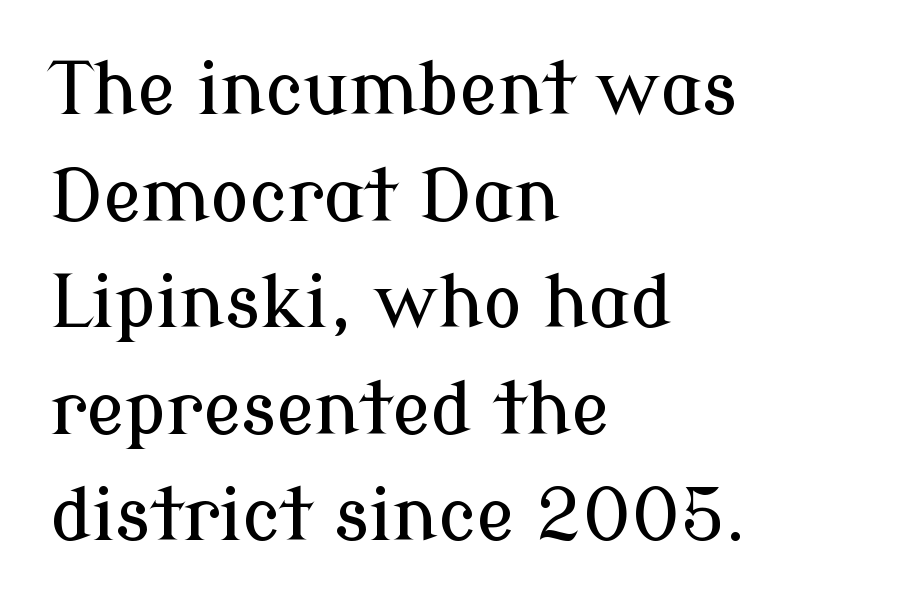
The image shows 72 px serif type, upright; set left-aligned, normal line spacing (1.48x), normal letter spacing, not underlined; low stroke contrast and a medium x-height.
